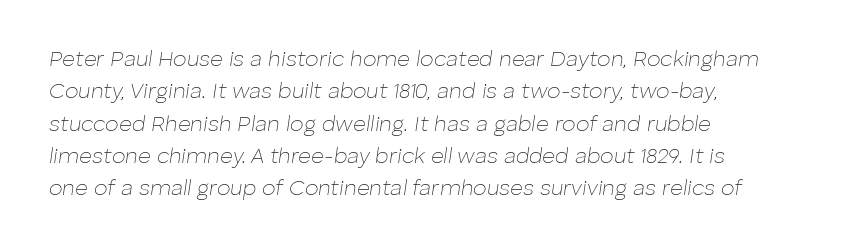
Q: Is the text bold? A: No.
Q: Is the text italic (slanted)? A: Yes, it leans right by about 8 degrees.
Q: Is the text underlined? A: No.
Q: How is the paragraph aligned? A: Left-aligned.
Q: Is the spacing between letters normal or unusually wide? A: Normal.
Q: Is the spacing between lines tight, normal or loose? A: Normal.
